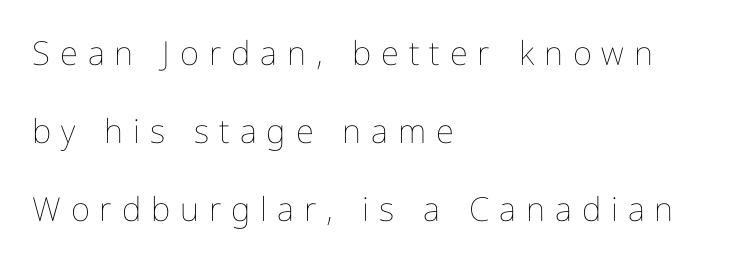
Q: Is the text bold? A: No.
Q: Is the text italic (slanted)? A: No, it is upright.
Q: Is the text underlined? A: No.
Q: How is the paragraph aligned? A: Left-aligned.
Q: Is the spacing between letters normal or unusually wide? A: Unusually wide.
Q: Is the spacing between lines tight, normal or loose? A: Loose.
Q: Width (condensed, normal, or wide)? A: Condensed.
Q: Stroke contrast? A: Low.
Q: x-height? A: Medium.
Q: Monospaced? A: No.
